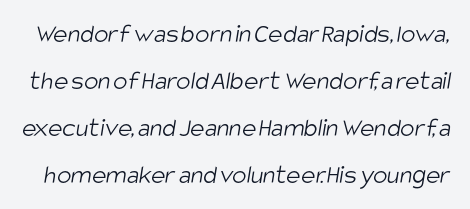
The image shows 27 px text type; set line spacing 1.74x, normal letter spacing, not underlined.
